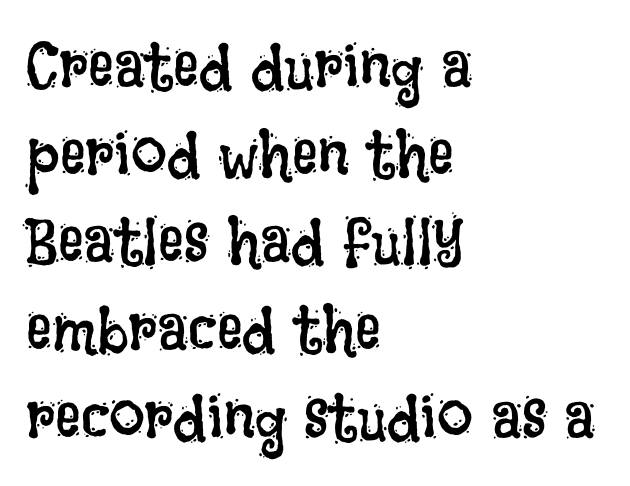
The image shows 64 px regular-weight, condensed type, upright; set left-aligned, normal line spacing (1.37x), normal letter spacing, not underlined; low stroke contrast and a large x-height.
